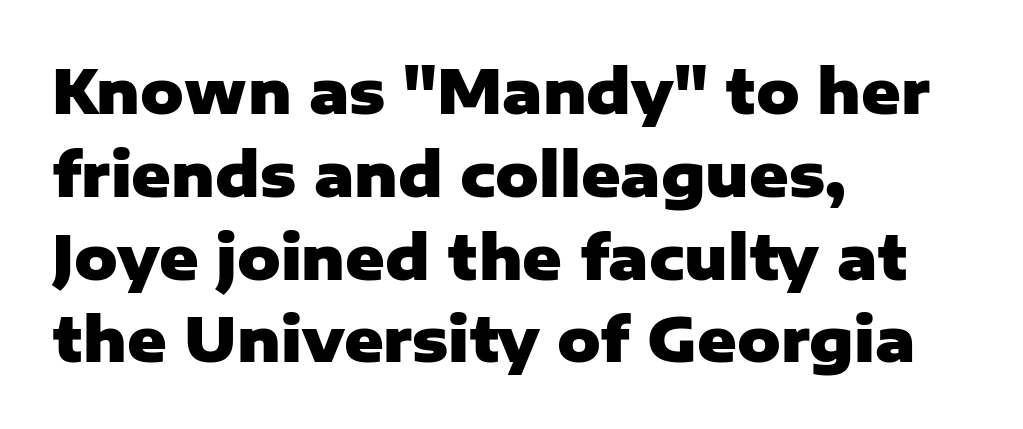
Note the varied advance widths — an 'i' is clearly narrower than an 'm'. A bare baseline throughout the passage. Nope, not italic — everything's standing straight. Whoever set this chose a conventional vertical rhythm. The letters carry no serifs — their stems end cleanly without finishing strokes.
